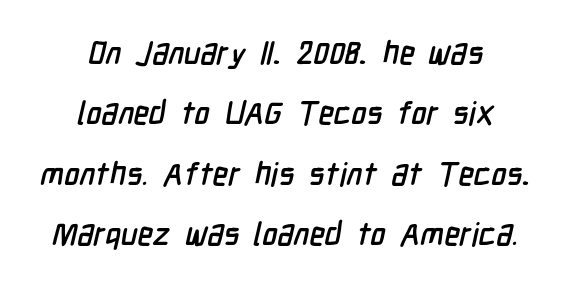
{"serif": "no", "width": "condensed", "stroke_contrast": "low", "x_height": "medium", "monospaced": "no", "underline": "no", "align": "center", "line_spacing_ratio": 1.89, "letter_spacing": "normal", "letter_spacing_em": 0.0, "glyph_px": 32}
